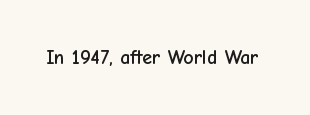
The image shows 20 px text type, upright; set normal letter spacing, not underlined.
